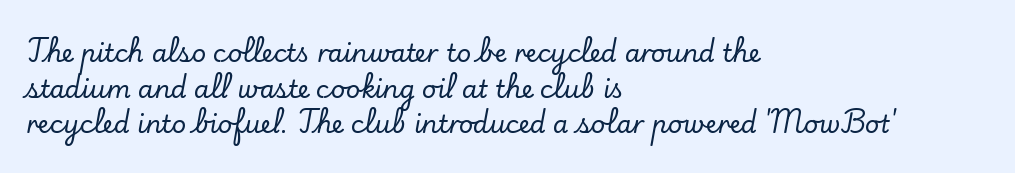
{"underline": "no", "align": "left", "line_spacing": "normal", "line_spacing_ratio": 1.43, "letter_spacing": "normal", "letter_spacing_em": 0.0, "glyph_px": 25}
